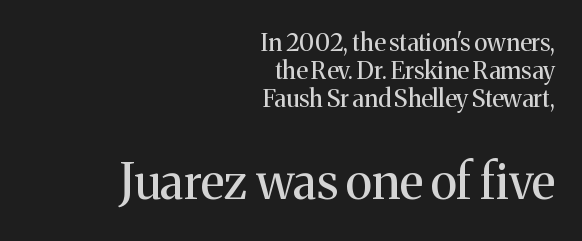
Q: Is the text bold? A: No.
Q: Is the text italic (slanted)? A: No, it is upright.
Q: Is the typeface a serif or a sans-serif typeface? A: Serif.
Q: Is the text underlined? A: No.
Q: How is the paragraph aligned? A: Right-aligned.
Q: Is the spacing between letters normal or unusually wide? A: Normal.
Q: Which block of text is set in a larger size, the first (top) or the second (bottom)? A: The second (bottom) one.
Q: Width (condensed, normal, or wide)? A: Normal.
Q: Stroke contrast? A: Medium.
Q: x-height? A: Medium.
Q: Monospaced? A: No.
